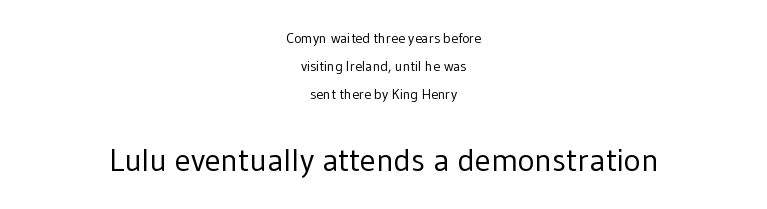
{"serif": "no", "italic": "no", "bold": "no", "weight": "regular", "width": "normal", "stroke_contrast": "low", "x_height": "medium", "monospaced": "no", "underline": "no", "align": "center", "line_spacing": "loose", "line_spacing_ratio": 2.0, "letter_spacing": "normal", "letter_spacing_em": 0.0, "larger_block": "second", "size_ratio": 2.29, "glyph_px": 32}
